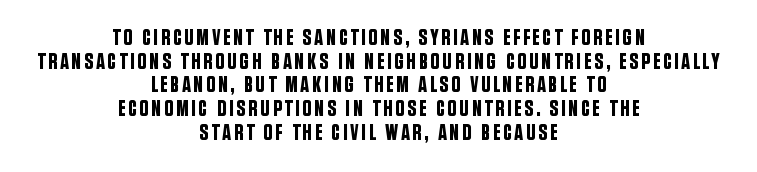
This sample trades vertical openness for compactness between lines. This sample uses an upright cut, with every glyph sitting square on the baseline. Clear beneath every line of the passage. Line starts and ends both wander, symmetrically.
